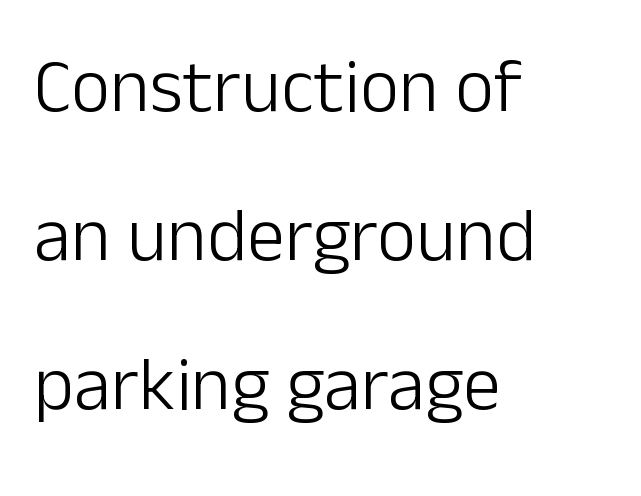
The image shows 76 px light sans-serif type, upright; set left-aligned, loose line spacing (1.96x), normal letter spacing, not underlined; low stroke contrast and a medium x-height.
